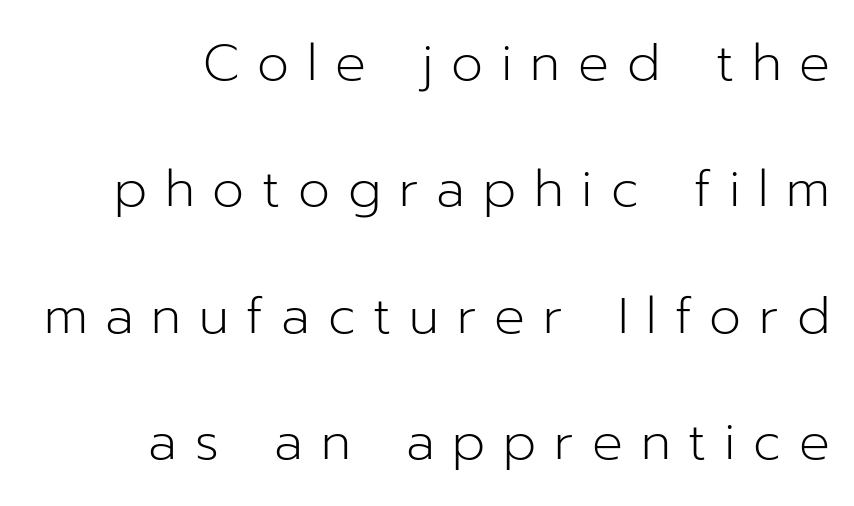
{"serif": "no", "italic": "no", "bold": "no", "weight": "light", "width": "normal", "stroke_contrast": "low", "x_height": "medium", "monospaced": "no", "underline": "no", "align": "right", "line_spacing": "loose", "line_spacing_ratio": 2.48, "letter_spacing": "wide", "letter_spacing_em": 0.35, "glyph_px": 51}
